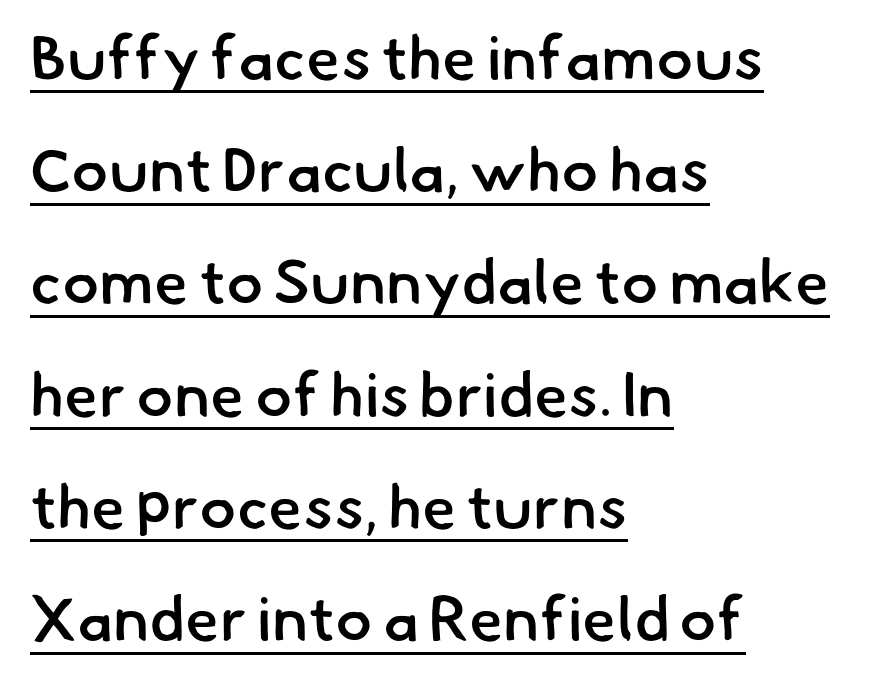
Glance below the letters and you will spot a drawn line. Firm but not heavy-handed strokes: this text is semibold. Unlike a traditional serif, this face leaves its strokes unadorned. The face used here is proportionally spaced, like ordinary book or web type.
